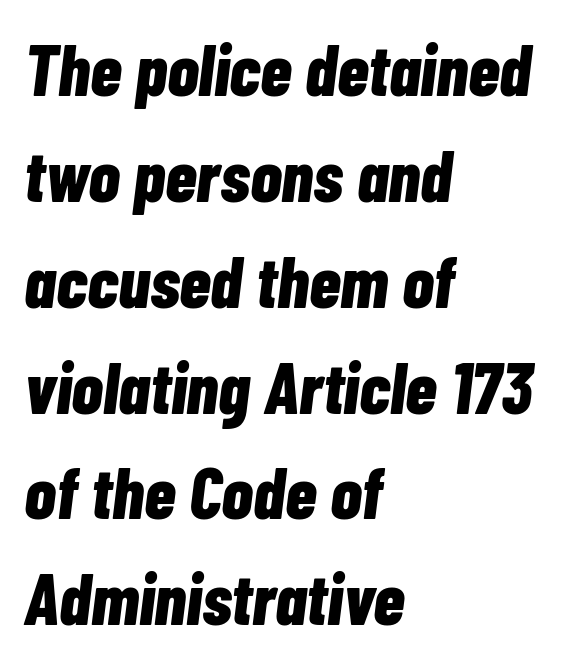
In CSS terms this would be text-align: left. The passage shown is not underscored anywhere. The rendering uses a moderate line-height, typical for paragraphs. Typesetter's note: full bold, strokes at maximum text heaviness. Looks like regular typesetting: each glyph gets only the width it needs. These lines were composed using italics.
